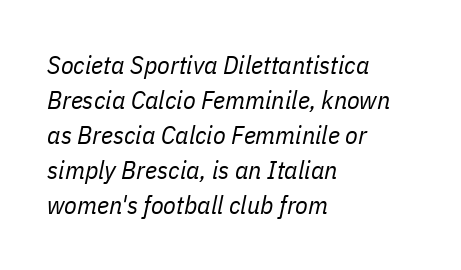
The image shows 26 px text type, italic (leaning right); set left-aligned, normal line spacing (1.35x), normal letter spacing, not underlined.
